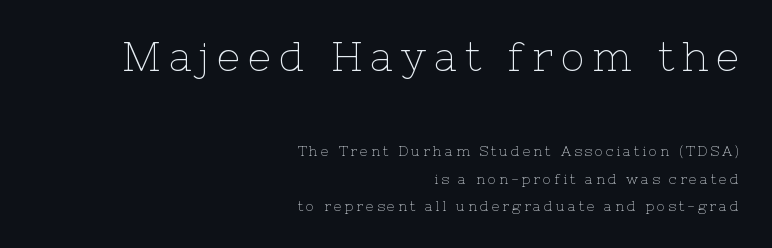
Q: Is the text bold? A: No.
Q: Is the text italic (slanted)? A: No, it is upright.
Q: Is the typeface a serif or a sans-serif typeface? A: Serif.
Q: Is the text underlined? A: No.
Q: How is the paragraph aligned? A: Right-aligned.
Q: Is the spacing between letters normal or unusually wide? A: Unusually wide.
Q: Is the spacing between lines tight, normal or loose? A: Loose.
Q: Which block of text is set in a larger size, the first (top) or the second (bottom)? A: The first (top) one.
Q: Width (condensed, normal, or wide)? A: Normal.
Q: Stroke contrast? A: Low.
Q: x-height? A: Medium.
Q: Monospaced? A: No.
